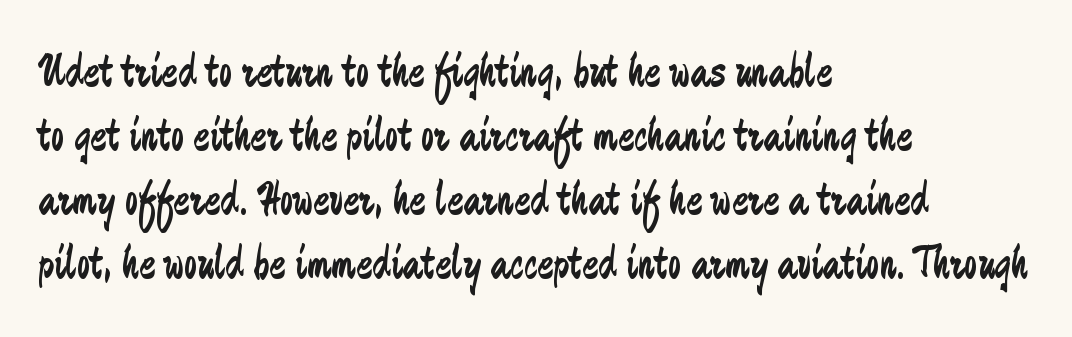
{"serif": "no", "bold": "no", "weight": "regular", "width": "condensed", "stroke_contrast": "low", "x_height": "small", "monospaced": "no", "underline": "no", "align": "left", "line_spacing": "normal", "line_spacing_ratio": 1.33, "letter_spacing": "normal", "letter_spacing_em": 0.0, "glyph_px": 48}
